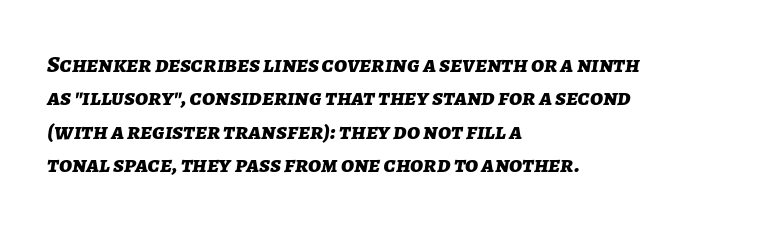
{"italic": "yes", "lean": "right", "slant_degrees": 7, "bold": "yes", "underline": "no", "align": "left", "line_spacing": "normal", "line_spacing_ratio": 1.39, "letter_spacing": "normal", "letter_spacing_em": 0.0, "glyph_px": 24}
